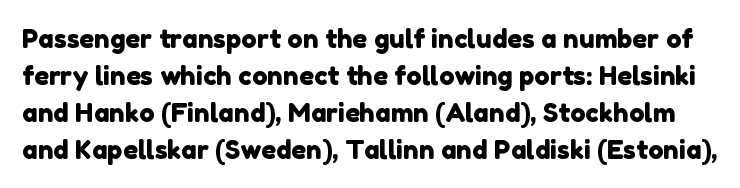
Check the space under the baseline: it is left empty. Here the glyphs are tracked normally, forming tight word shapes. Whoever set this chose a conventional vertical rhythm.
